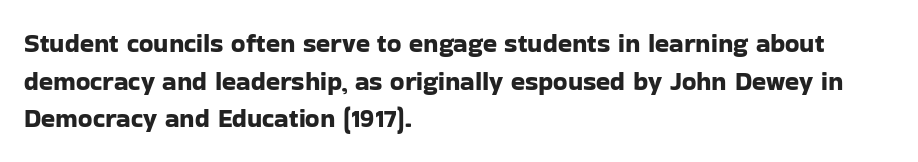
{"italic": "no", "underline": "no", "align": "left", "line_spacing": "normal", "line_spacing_ratio": 1.45, "letter_spacing": "normal", "letter_spacing_em": 0.0, "glyph_px": 26}
